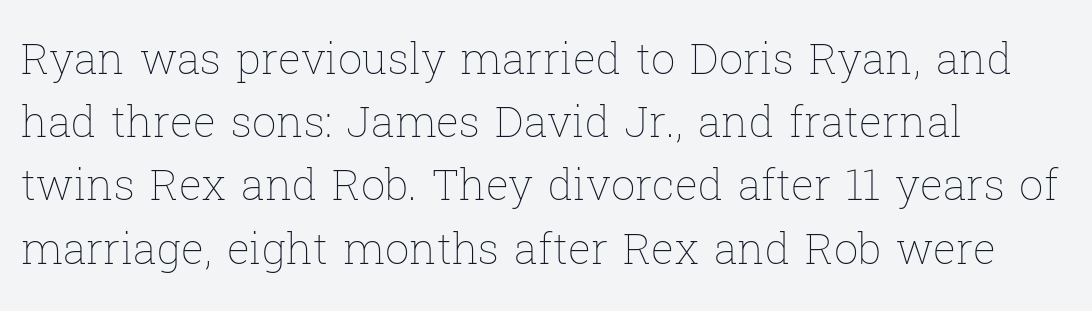
The image shows 43 px thin type, upright; set left-aligned, normal line spacing (1.47x), normal letter spacing, not underlined; low stroke contrast and a medium x-height.
